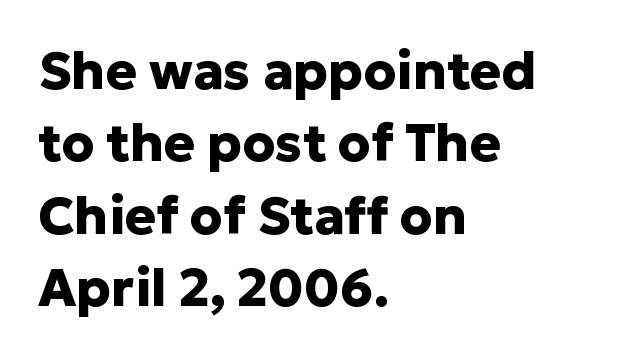
{"serif": "no", "italic": "no", "bold": "yes", "weight": "heavy", "width": "normal", "stroke_contrast": "low", "x_height": "medium", "monospaced": "no", "underline": "no", "align": "left", "line_spacing": "normal", "line_spacing_ratio": 1.39, "letter_spacing": "normal", "letter_spacing_em": 0.0, "glyph_px": 52}
